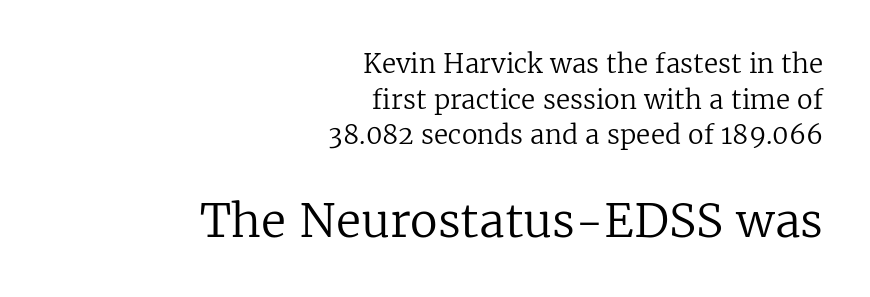
The image shows 46 px regular-weight serif type, upright; set right-aligned, normal line spacing (1.37x), normal letter spacing, not underlined; the second (bottom) block is 1.77x larger; low stroke contrast and a medium x-height.
